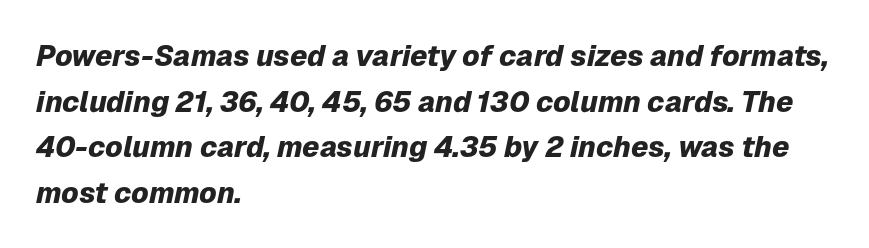
The image shows 29 px heavy type, italic (leaning right); set left-aligned, normal line spacing (1.57x), normal letter spacing, not underlined; low stroke contrast and a medium x-height.
